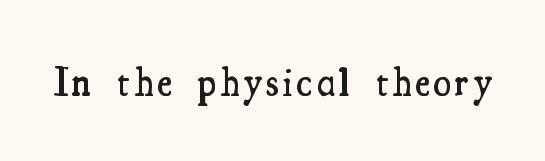
{"serif": "yes", "italic": "no", "bold": "semi", "weight": "semibold", "width": "condensed", "stroke_contrast": "medium", "x_height": "small", "monospaced": "no", "underline": "no", "glyph_px": 40}
